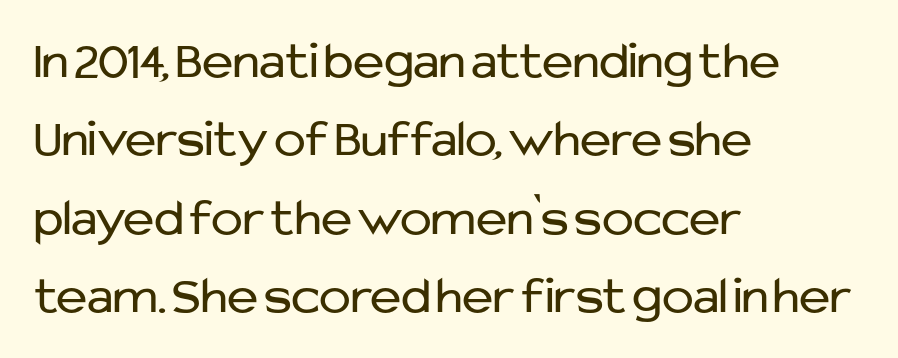
The baseline area is clear. No italicization has been applied; the sample stays upright. This is sans-serif lettering, the kind often seen on screens and signage. The lines sit at an ordinary, default distance from one another. Observe the ordinary spacing: letters are neighbours, not strangers.
